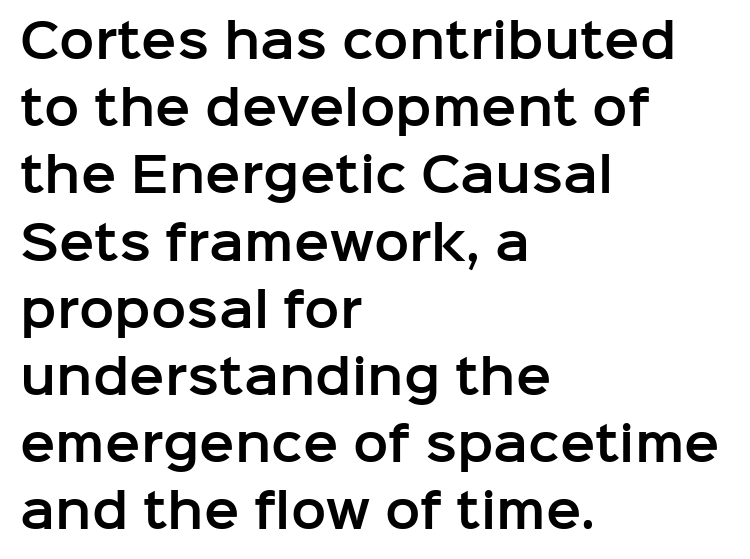
{"serif": "no", "italic": "no", "width": "normal", "stroke_contrast": "low", "x_height": "medium", "monospaced": "no", "underline": "no", "align": "left", "line_spacing": "normal", "line_spacing_ratio": 1.43, "letter_spacing": "normal", "letter_spacing_em": 0.0, "glyph_px": 47}
